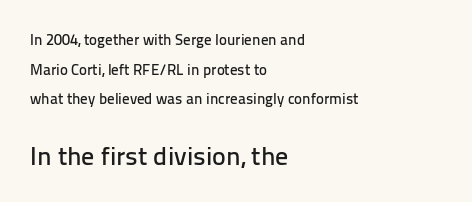
Q: Is the text italic (slanted)? A: No, it is upright.
Q: Is the text underlined? A: No.
Q: How is the paragraph aligned? A: Left-aligned.
Q: Is the spacing between letters normal or unusually wide? A: Normal.
Q: Is the spacing between lines tight, normal or loose? A: Loose.
Q: Which block of text is set in a larger size, the first (top) or the second (bottom)? A: The second (bottom) one.
